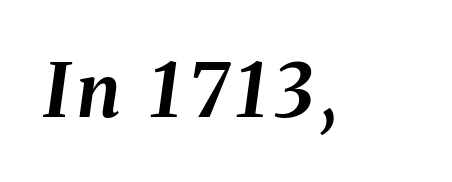
Descenders are the only things crossing below the line. The whole block is typeset with a tilt. Looks like regular typesetting: each glyph gets only the width it needs. A dark, heavy texture on the line: the type is bold.
